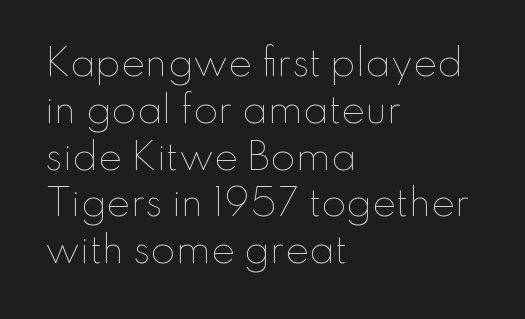
Stems here are at most as thick as an everyday book face. Is there much room between lines? A standard amount, neither cramped nor airy. Spacing verdict: proportional, widths tailored to each character. The face used here is rendered with its standard letterfit. Which margin do the lines hug? The left one — the right edge is uneven.
